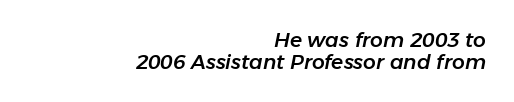
The image shows 20 px text type, italic (leaning right); set right-aligned, tight line spacing (1.09x), normal letter spacing, not underlined.
